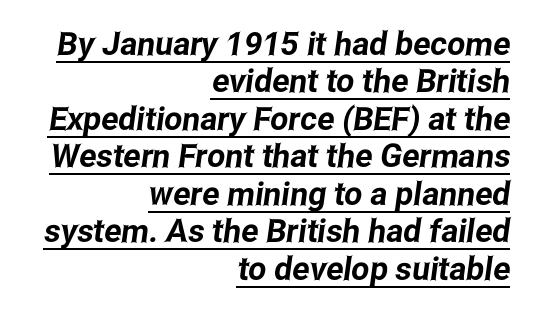
Q: Is the typeface a serif or a sans-serif typeface? A: Sans-serif.
Q: Is the text underlined? A: Yes.
Q: How is the paragraph aligned? A: Right-aligned.
Q: Is the spacing between letters normal or unusually wide? A: Normal.
Q: Width (condensed, normal, or wide)? A: Condensed.
Q: Stroke contrast? A: Low.
Q: x-height? A: Medium.
Q: Monospaced? A: No.
